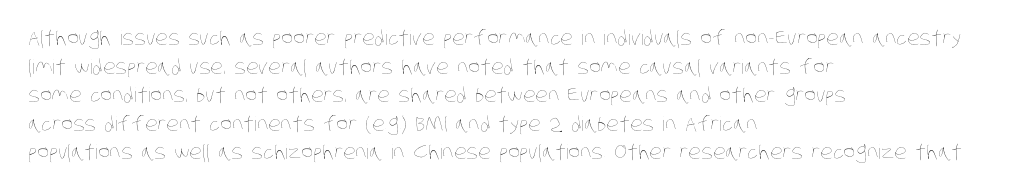
The image shows 20 px text type; set left-aligned, normal line spacing (1.43x), normal letter spacing, not underlined.
